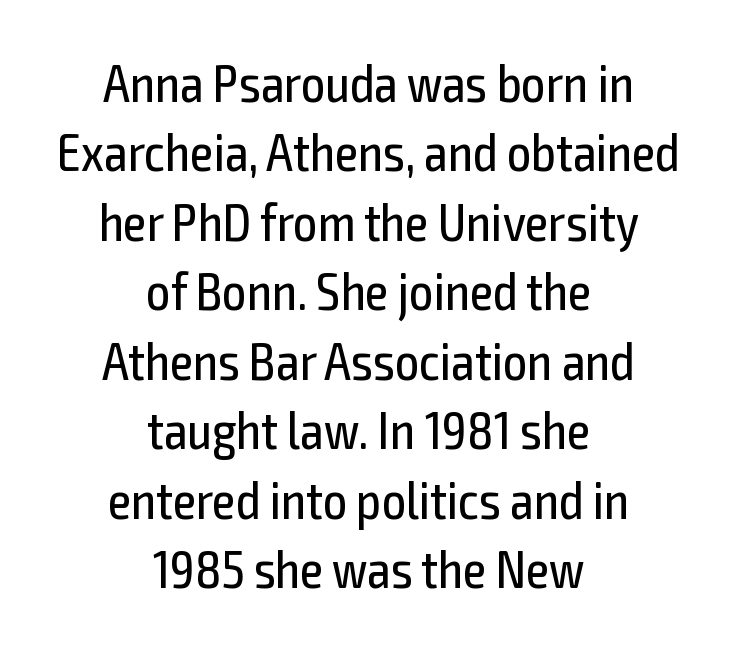
Vertical stems look standard width or narrower in stroke. These lines are composed in type without serifs. Vertical strokes here are truly vertical. These lines keep a tight, regular rhythm from letter to letter.
